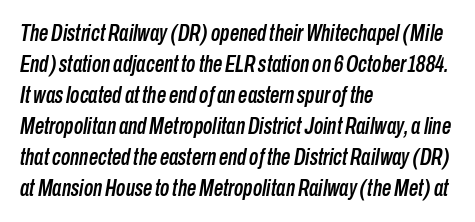
Q: Is the text italic (slanted)? A: Yes, it leans right by about 10 degrees.
Q: Is the text underlined? A: No.
Q: How is the paragraph aligned? A: Left-aligned.
Q: Is the spacing between letters normal or unusually wide? A: Normal.
Q: Is the spacing between lines tight, normal or loose? A: Normal.
